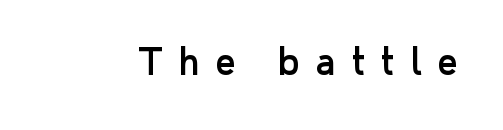
This sample uses an upright cut, with every glyph sitting square on the baseline. The letters are spread apart with noticeably loose tracking. The rendering uses natural spacing where letterforms have individual widths. The space beneath each line is pristine and unruled. I'd call this a sans setting — the letters go barefoot.
